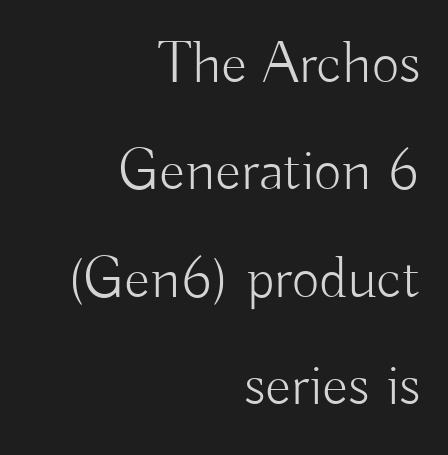
Q: Is the text bold? A: No.
Q: Is the text italic (slanted)? A: No, it is upright.
Q: Is the typeface a serif or a sans-serif typeface? A: Sans-serif.
Q: Is the text underlined? A: No.
Q: How is the paragraph aligned? A: Right-aligned.
Q: Is the spacing between letters normal or unusually wide? A: Normal.
Q: Width (condensed, normal, or wide)? A: Normal.
Q: Stroke contrast? A: Low.
Q: x-height? A: Small.
Q: Monospaced? A: No.
